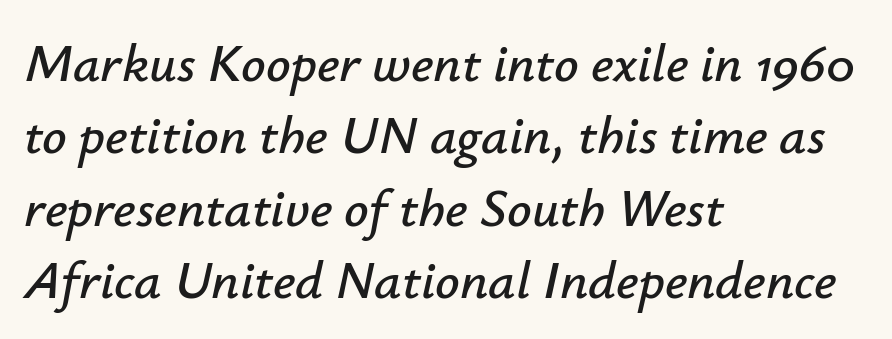
Q: Is the text italic (slanted)? A: Yes, it leans right by about 12 degrees.
Q: Is the text underlined? A: No.
Q: How is the paragraph aligned? A: Left-aligned.
Q: Is the spacing between letters normal or unusually wide? A: Normal.
Q: Is the spacing between lines tight, normal or loose? A: Normal.
Q: Width (condensed, normal, or wide)? A: Normal.
Q: Stroke contrast? A: Low.
Q: x-height? A: Small.
Q: Monospaced? A: No.
